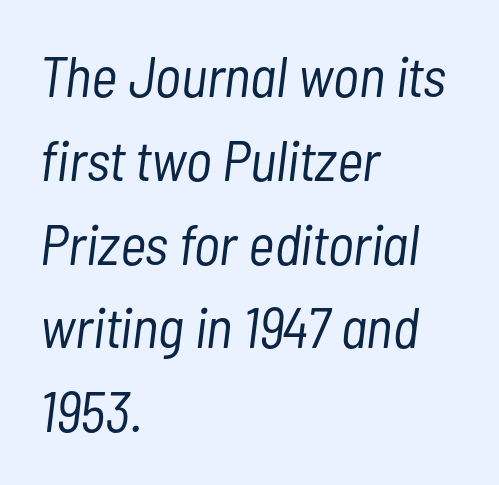
The letters are slanted; this is an italic face. The rendering uses a moderate line-height, typical for paragraphs. Honestly, the letter spacing is just normal — you wouldn't notice it. This sample has the flowing, uneven cadence of proportional lettering. The setting favours the left margin, as ordinary paragraphs usually do.
